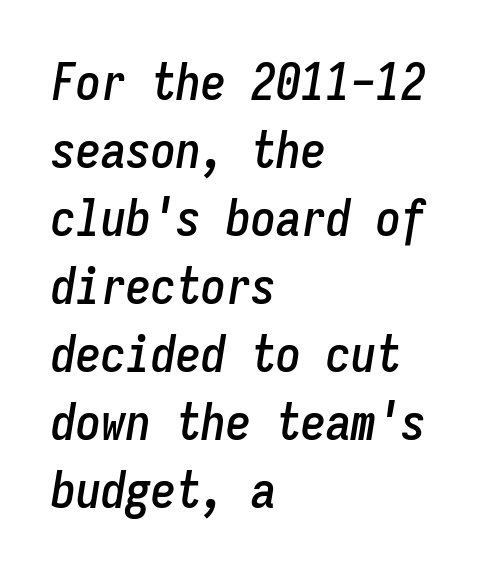
Caption: standard tracking, unaltered. The setting favours the left margin, as ordinary paragraphs usually do. Check under the words: just untouched page. Quick note: interline space is typical. Do the characters align in a grid? Yes, the font is monospaced.
